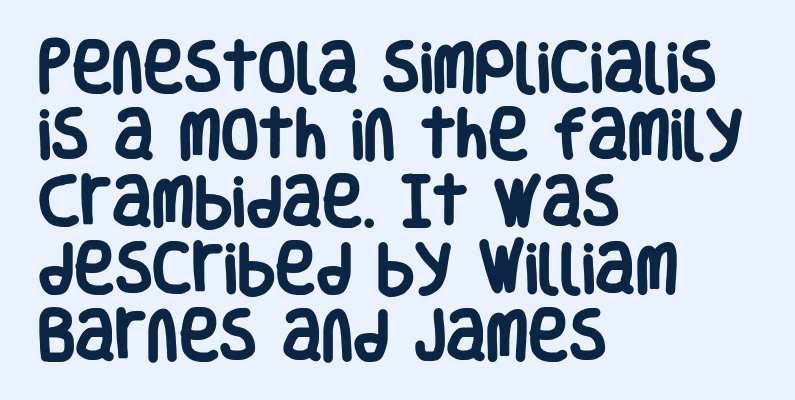
Q: Is the text bold? A: Yes.
Q: Is the text italic (slanted)? A: No, it is upright.
Q: Is the typeface a serif or a sans-serif typeface? A: Sans-serif.
Q: Is the text underlined? A: No.
Q: How is the paragraph aligned? A: Left-aligned.
Q: Is the spacing between letters normal or unusually wide? A: Normal.
Q: Width (condensed, normal, or wide)? A: Condensed.
Q: Stroke contrast? A: Low.
Q: x-height? A: Large.
Q: Monospaced? A: No.
